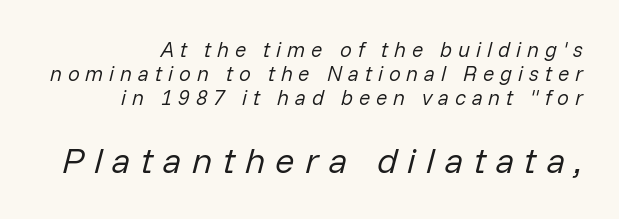
Q: Is the text bold? A: No.
Q: Is the text italic (slanted)? A: Yes, it leans right by about 14 degrees.
Q: Is the text underlined? A: No.
Q: How is the paragraph aligned? A: Right-aligned.
Q: Is the spacing between letters normal or unusually wide? A: Unusually wide.
Q: Is the spacing between lines tight, normal or loose? A: Tight.
Q: Which block of text is set in a larger size, the first (top) or the second (bottom)? A: The second (bottom) one.
Q: Width (condensed, normal, or wide)? A: Normal.
Q: Stroke contrast? A: Low.
Q: x-height? A: Medium.
Q: Monospaced? A: No.
